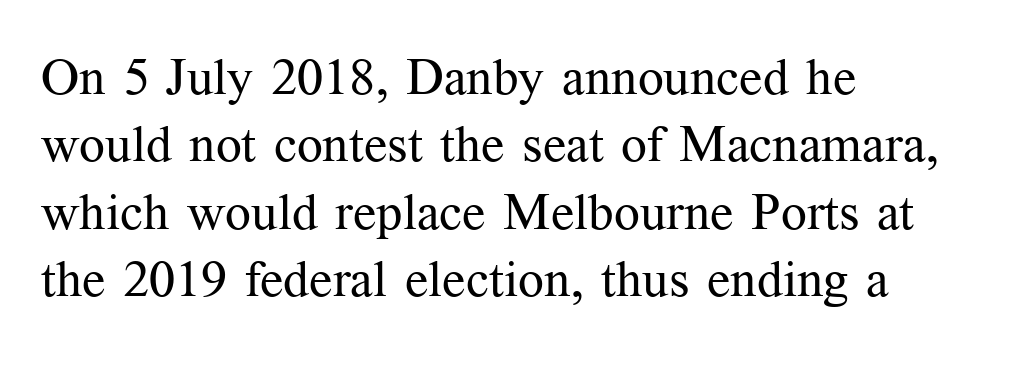
The image shows 51 px regular-weight serif type, upright; set left-aligned, normal line spacing (1.32x), normal letter spacing, not underlined; medium stroke contrast and a medium x-height.
